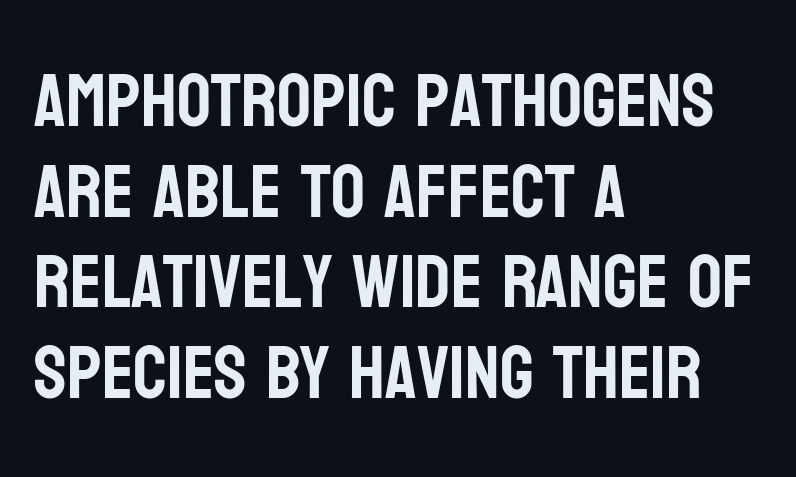
The image shows 75 px condensed sans-serif type, upright; set left-aligned, line spacing 1.21x, normal letter spacing, not underlined; low stroke contrast and a large x-height.
